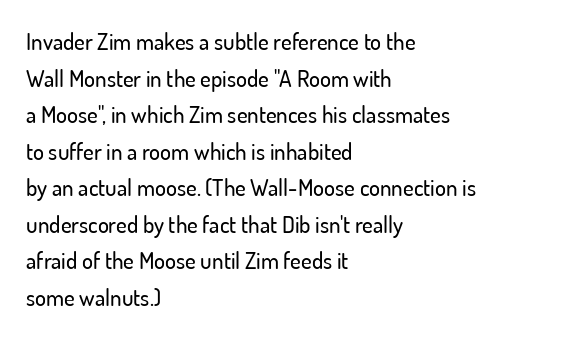
Rendered with straight, roman letterforms. Notice how the passage keeps a crisp vertical edge on the left only. A typesetter would call this leading conventional body-copy spacing. Is the letter spacing exaggerated? No — it looks like the ordinary default.
